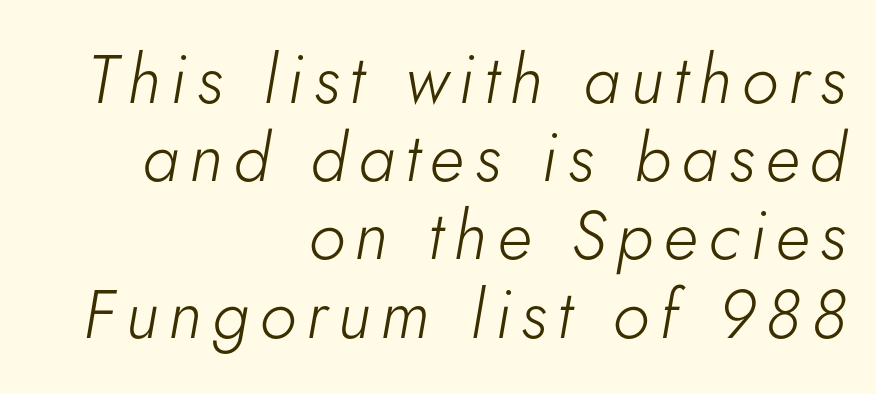
{"italic": "yes", "lean": "right", "slant_degrees": 5, "bold": "no", "weight": "light", "width": "normal", "stroke_contrast": "low", "x_height": "small", "monospaced": "no", "underline": "no", "align": "right", "line_spacing": "tight", "line_spacing_ratio": 1.15, "glyph_px": 68}
